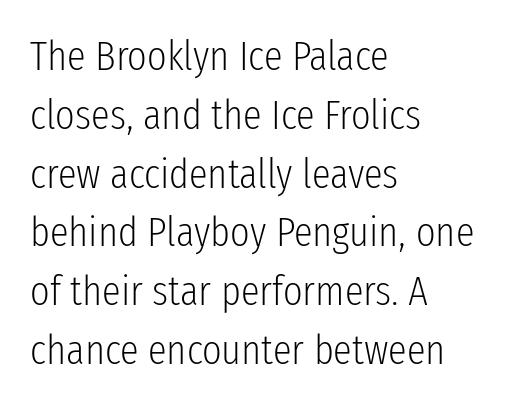
{"serif": "no", "italic": "no", "bold": "no", "weight": "light", "width": "condensed", "stroke_contrast": "low", "x_height": "medium", "monospaced": "no", "underline": "no", "align": "left", "line_spacing": "normal", "line_spacing_ratio": 1.4, "letter_spacing": "normal", "letter_spacing_em": 0.0, "glyph_px": 42}
